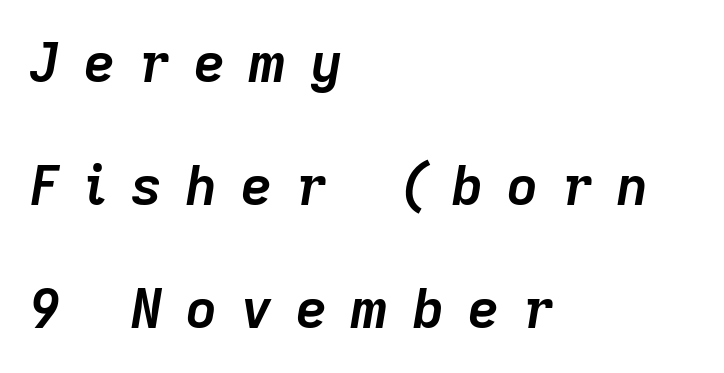
{"italic": "yes", "lean": "right", "slant_degrees": 9, "bold": "yes", "weight": "semibold", "width": "normal", "stroke_contrast": "low", "x_height": "medium", "monospaced": "no", "underline": "no", "align": "left", "line_spacing": "loose", "line_spacing_ratio": 2.28, "letter_spacing": "wide", "letter_spacing_em": 0.44, "glyph_px": 54}
